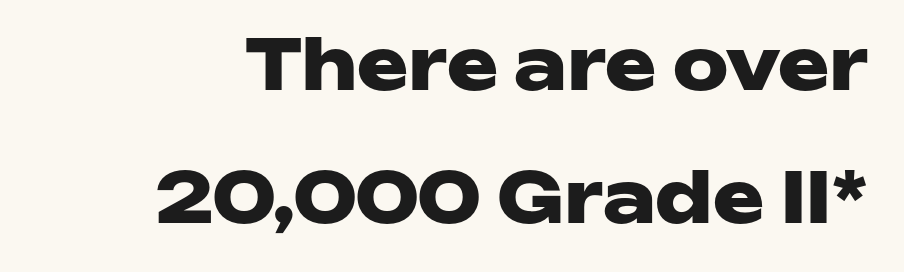
Q: Is the text bold? A: Yes.
Q: Is the text italic (slanted)? A: No, it is upright.
Q: Is the typeface a serif or a sans-serif typeface? A: Sans-serif.
Q: Is the text underlined? A: No.
Q: Is the spacing between letters normal or unusually wide? A: Normal.
Q: Is the spacing between lines tight, normal or loose? A: Loose.
Q: Width (condensed, normal, or wide)? A: Wide.
Q: Stroke contrast? A: Low.
Q: x-height? A: Medium.
Q: Monospaced? A: No.
